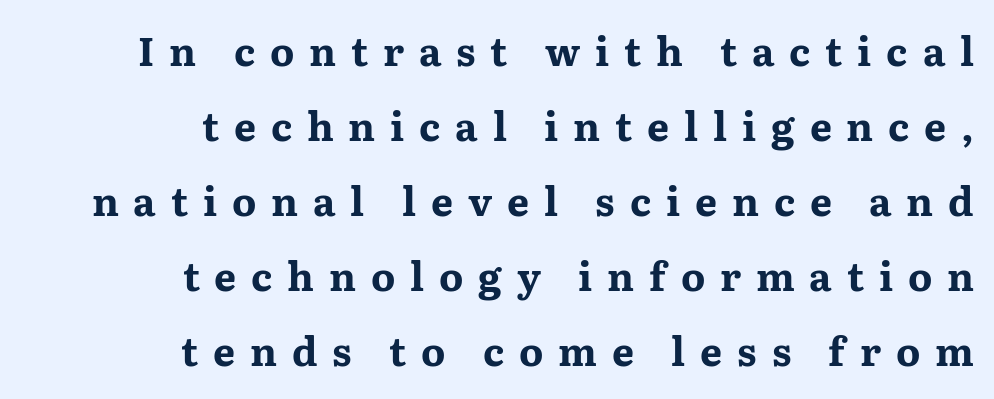
{"serif": "yes", "italic": "no", "bold": "yes", "weight": "bold", "width": "wide", "stroke_contrast": "medium", "x_height": "medium", "monospaced": "no", "underline": "no", "align": "right", "line_spacing": "loose", "line_spacing_ratio": 1.92, "letter_spacing": "wide", "letter_spacing_em": 0.38, "glyph_px": 39}
